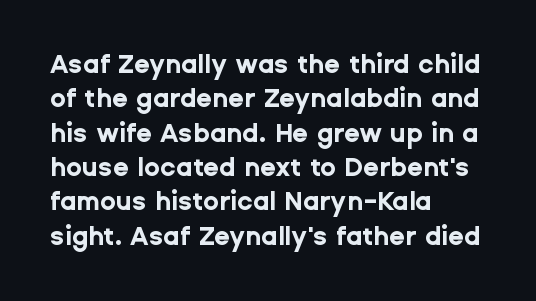
Words appear dense and cohesive because spacing is normal. Typeset ragged right — the left edge is the straight one. This sample keeps an unexceptional amount of space between lines. A clean baseline with only descenders dipping below it. Notice how thick the strokes are: this is what a full bold looks like. This is the regular roman posture of the typeface.
